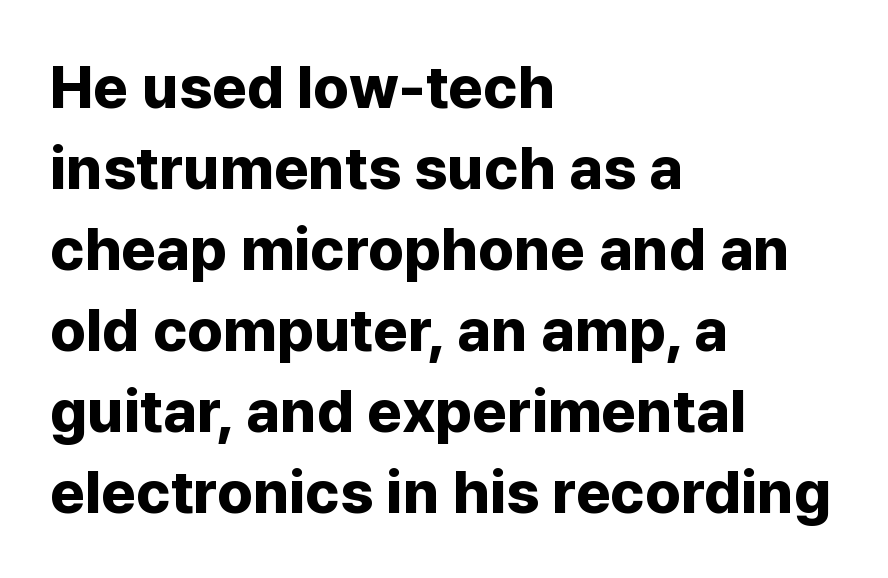
{"serif": "no", "italic": "no", "bold": "yes", "weight": "bold", "width": "normal", "stroke_contrast": "low", "x_height": "medium", "monospaced": "no", "underline": "no", "align": "left", "line_spacing": "normal", "line_spacing_ratio": 1.35, "letter_spacing": "normal", "letter_spacing_em": 0.0, "glyph_px": 60}
